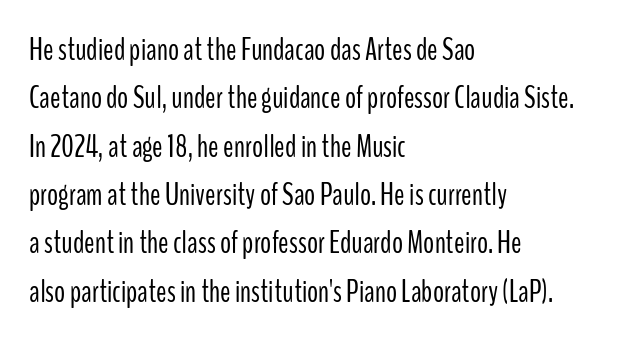
The type family on display is of the sans-serif kind. Standard letterfit; no display-style spreading of the glyphs. Looks like regular typesetting: each glyph gets only the width it needs. Compared with a typical body face, this is equally light or lighter still. The rendering uses a moderate line-height, typical for paragraphs.
